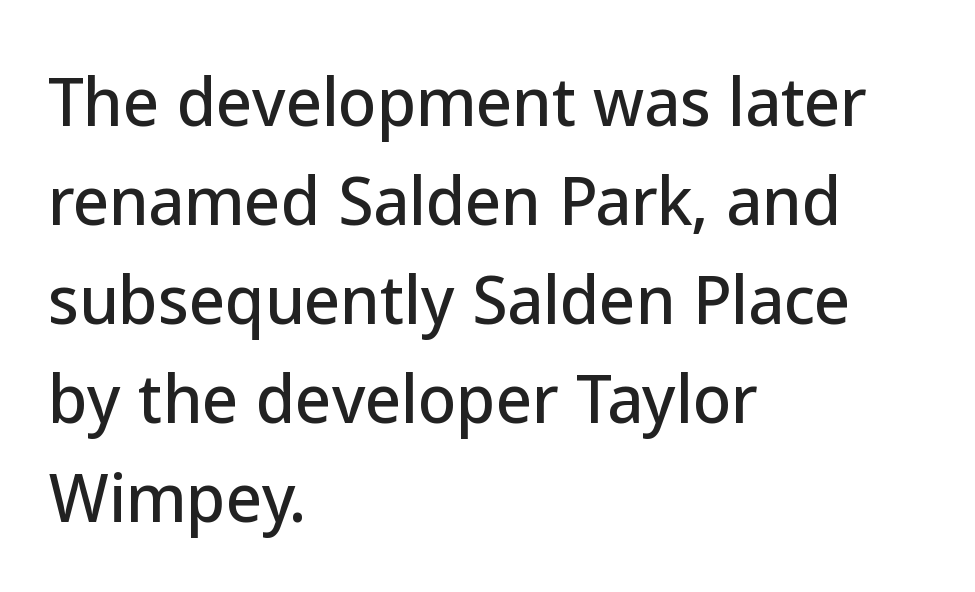
The image shows 63 px sans-serif type, upright; set left-aligned, normal line spacing (1.57x), normal letter spacing, not underlined; low stroke contrast and a medium x-height.
